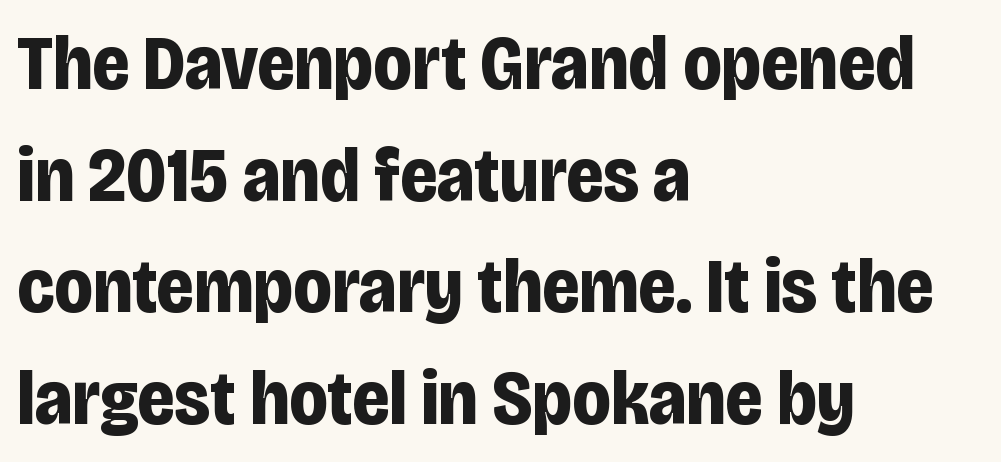
{"serif": "no", "italic": "no", "bold": "yes", "weight": "bold", "width": "condensed", "stroke_contrast": "low", "x_height": "large", "monospaced": "no", "underline": "no", "align": "left", "line_spacing": "normal", "line_spacing_ratio": 1.45, "letter_spacing": "normal", "letter_spacing_em": 0.0, "glyph_px": 77}
